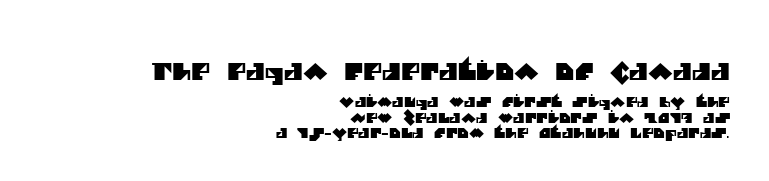
The image shows 23 px text type; set right-aligned, tight line spacing (1.09x), normal letter spacing, not underlined; the first (top) block is 1.64x larger.
